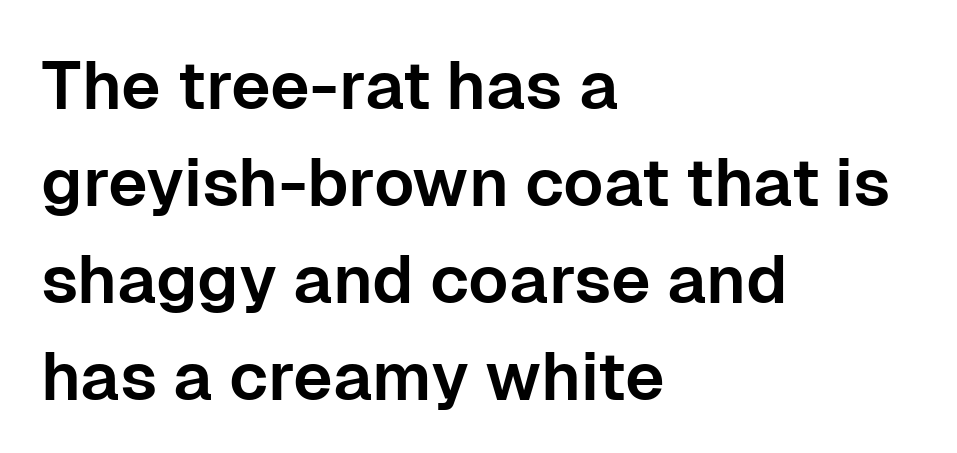
{"serif": "no", "italic": "no", "width": "normal", "stroke_contrast": "low", "x_height": "medium", "monospaced": "no", "underline": "no", "align": "left", "line_spacing": "normal", "line_spacing_ratio": 1.45, "letter_spacing": "normal", "letter_spacing_em": 0.0, "glyph_px": 67}
